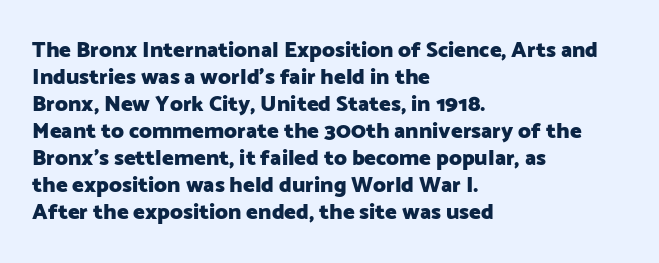
{"italic": "no", "bold": "yes", "underline": "no", "align": "left", "line_spacing_ratio": 1.23, "letter_spacing": "normal", "letter_spacing_em": 0.0, "glyph_px": 22}
